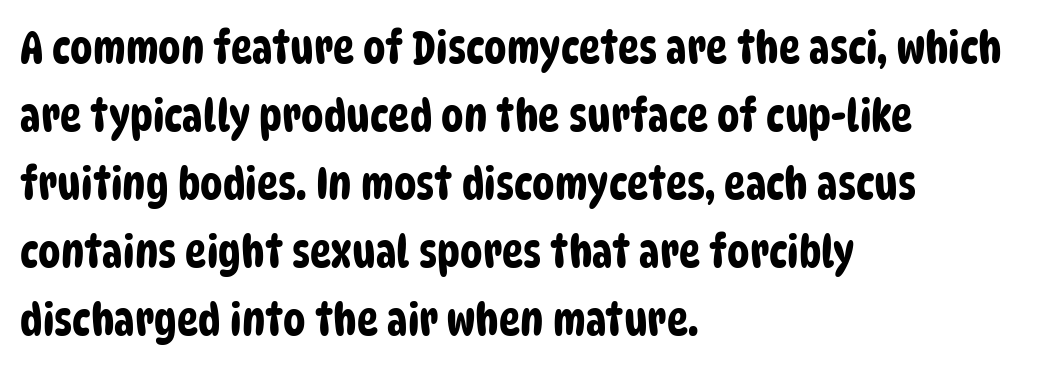
Q: Is the typeface a serif or a sans-serif typeface? A: Sans-serif.
Q: Is the text underlined? A: No.
Q: How is the paragraph aligned? A: Left-aligned.
Q: Is the spacing between letters normal or unusually wide? A: Normal.
Q: Is the spacing between lines tight, normal or loose? A: Normal.
Q: Width (condensed, normal, or wide)? A: Condensed.
Q: Stroke contrast? A: Low.
Q: x-height? A: Large.
Q: Monospaced? A: No.
